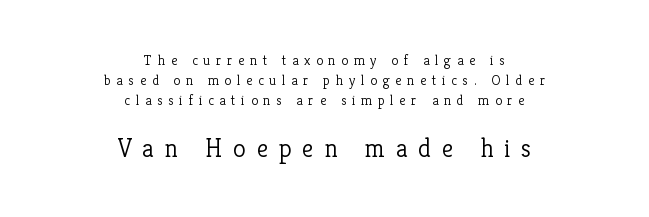
Character size in the trailing block exceeds that of the leading block. The strip under each line holds only bare page. The font is comparable to plain body text, perhaps lighter. Centered paragraph, ragged on both sides. Line spacing here is normal. Tall strokes in this sample are plumb rather than angled.
